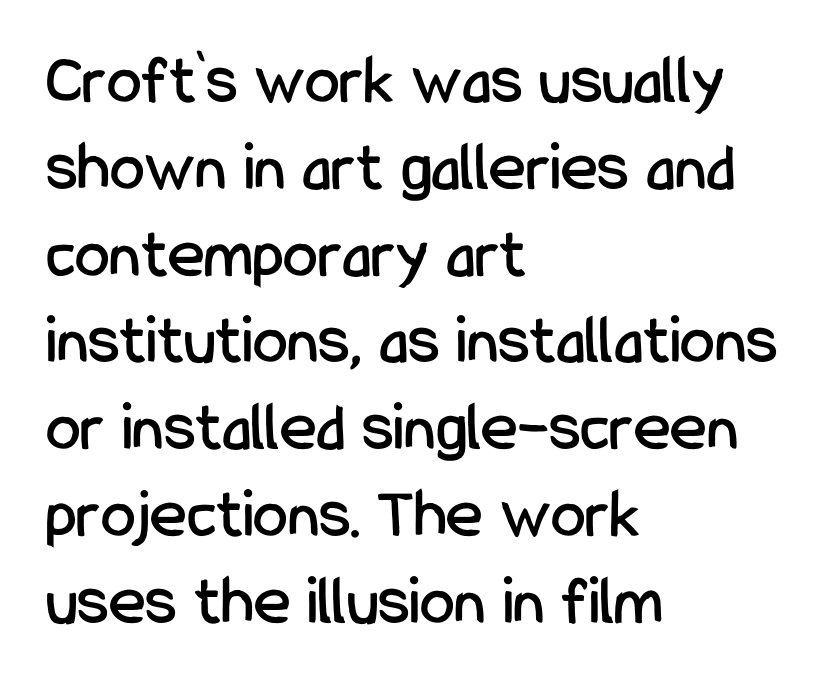
{"serif": "no", "italic": "no", "width": "condensed", "stroke_contrast": "low", "x_height": "medium", "monospaced": "no", "underline": "no", "align": "left", "line_spacing_ratio": 1.24, "letter_spacing": "normal", "letter_spacing_em": 0.0, "glyph_px": 70}
